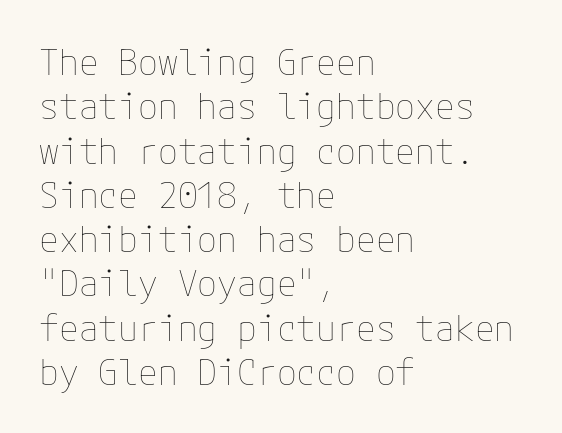
{"italic": "no", "bold": "no", "weight": "thin", "width": "normal", "stroke_contrast": "low", "x_height": "medium", "underline": "no", "align": "left", "line_spacing_ratio": 1.23, "letter_spacing": "normal", "letter_spacing_em": 0.0, "glyph_px": 36}
